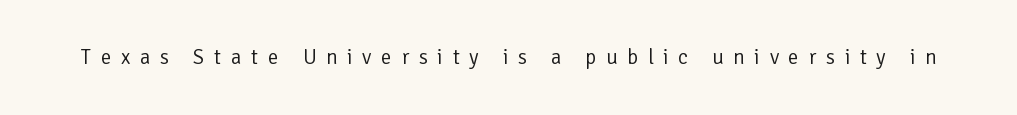
{"italic": "no", "bold": "no", "underline": "no", "letter_spacing": "wide", "letter_spacing_em": 0.46, "glyph_px": 21}
